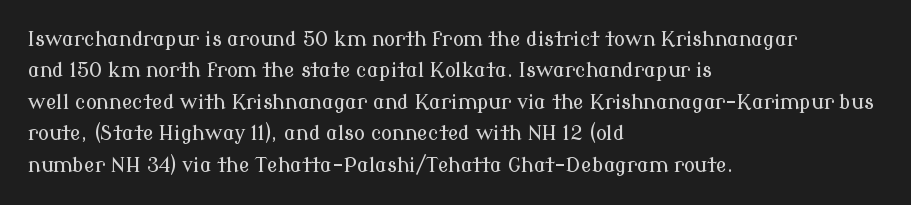
Compared with a centered layout, this one pins lines to the left instead. The space beneath each line is pristine and unruled. The passage shown stacks its lines at a standard gap. Do the letters lean? They stand straight. Spacing between characters is what you'd get straight out of the box.
